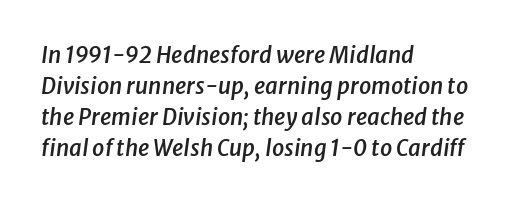
Q: Is the text bold? A: Semi-bold.
Q: Is the text italic (slanted)? A: Yes, it leans right by about 8 degrees.
Q: Is the text underlined? A: No.
Q: How is the paragraph aligned? A: Left-aligned.
Q: Is the spacing between letters normal or unusually wide? A: Normal.
Q: Is the spacing between lines tight, normal or loose? A: Normal.
